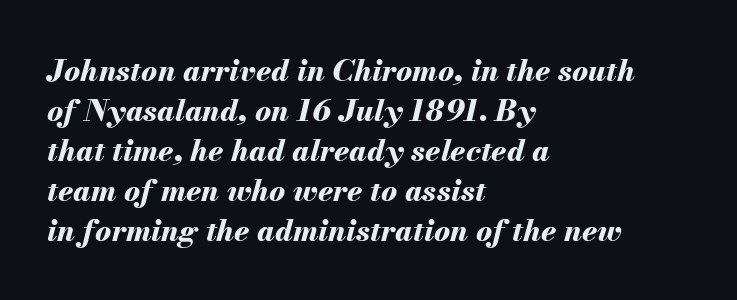
Q: Is the text bold? A: Yes.
Q: Is the text italic (slanted)? A: Yes, it leans right by about 13 degrees.
Q: Is the text underlined? A: No.
Q: How is the paragraph aligned? A: Left-aligned.
Q: Is the spacing between letters normal or unusually wide? A: Normal.
Q: Is the spacing between lines tight, normal or loose? A: Normal.
Q: Width (condensed, normal, or wide)? A: Normal.
Q: Stroke contrast? A: Medium.
Q: x-height? A: Small.
Q: Monospaced? A: No.
